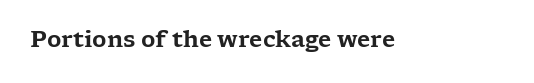
{"italic": "no", "underline": "no", "letter_spacing": "normal", "letter_spacing_em": 0.0, "glyph_px": 22}
